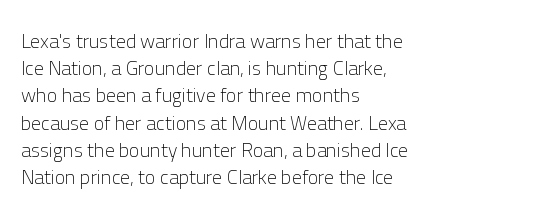
Q: Is the text bold? A: No.
Q: Is the text italic (slanted)? A: No, it is upright.
Q: Is the text underlined? A: No.
Q: How is the paragraph aligned? A: Left-aligned.
Q: Is the spacing between letters normal or unusually wide? A: Normal.
Q: Is the spacing between lines tight, normal or loose? A: Normal.
